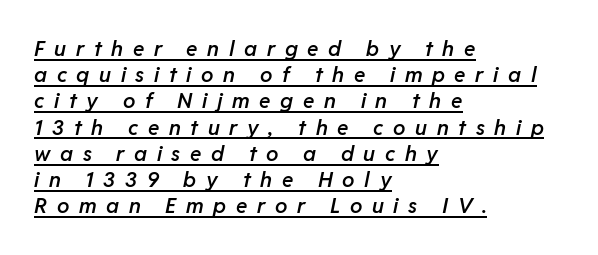
The image shows 21 px text type, italic (leaning right); set left-aligned, normal line spacing (1.25x), unusually wide letter spacing (+0.46 em), underlined.
